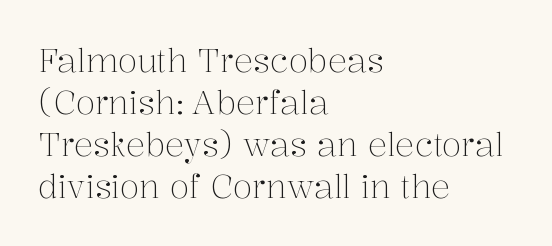
These lines are set flush left with a ragged right edge. Is there any slant? The stems are plumb. You can tell from the footed stems that serif type was used. Character widths vary here, with narrow letters taking less room than wide ones. Stems and bowls with no extra thickness — not bold. The line-height multiplier appears to be the usual default.
